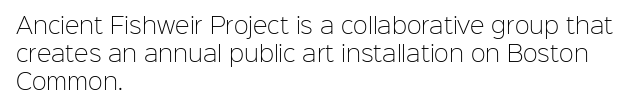
The image shows 22 px text type, upright; set left-aligned, normal line spacing (1.28x), normal letter spacing, not underlined.
